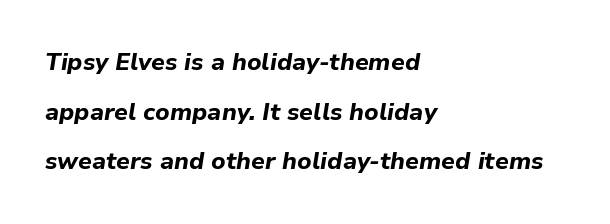
The specimen omits any rule beneath the text block's lines. Nobody touched the tracking dial on this one. Strong, thick strokes mark this as bold type. Successive baselines arrive slowly, with a big drop between each. Tall strokes in this sample are angled rather than plumb. Short and long lines alike share a common starting point at left.
